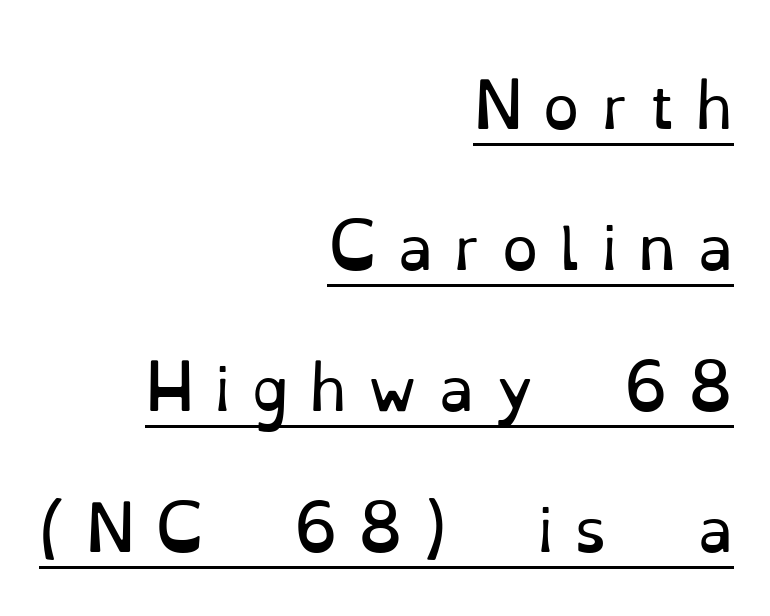
Looks like regular typesetting: each glyph gets only the width it needs. Is the letter spacing exaggerated? Yes — the characters are pushed far apart. Heft: none added — not bold. Honestly, the underline is the first thing you notice here. Posture: upright roman.
